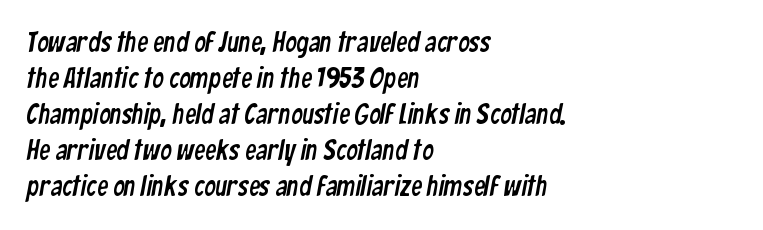
Q: Is the typeface a serif or a sans-serif typeface? A: Sans-serif.
Q: Is the text underlined? A: No.
Q: How is the paragraph aligned? A: Left-aligned.
Q: Is the spacing between letters normal or unusually wide? A: Normal.
Q: Is the spacing between lines tight, normal or loose? A: Normal.
Q: Width (condensed, normal, or wide)? A: Condensed.
Q: Stroke contrast? A: Low.
Q: x-height? A: Medium.
Q: Monospaced? A: No.
